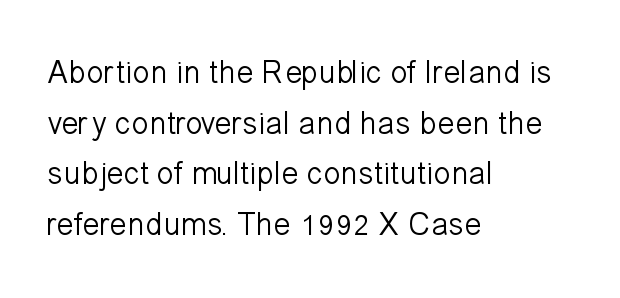
Q: Is the text bold? A: No.
Q: Is the text italic (slanted)? A: No, it is upright.
Q: Is the typeface a serif or a sans-serif typeface? A: Sans-serif.
Q: Is the text underlined? A: No.
Q: How is the paragraph aligned? A: Left-aligned.
Q: Is the spacing between letters normal or unusually wide? A: Normal.
Q: Is the spacing between lines tight, normal or loose? A: Normal.
Q: Width (condensed, normal, or wide)? A: Normal.
Q: Stroke contrast? A: Low.
Q: x-height? A: Medium.
Q: Monospaced? A: No.
